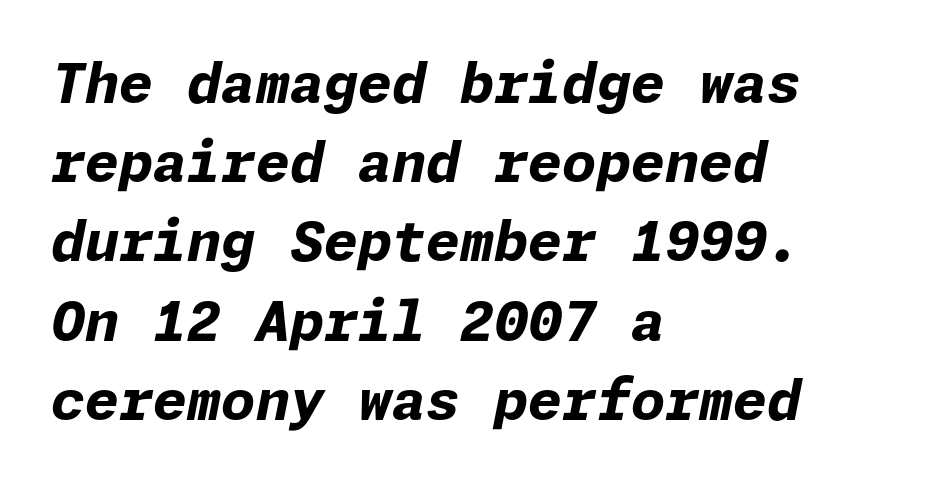
The image shows 55 px bold type, italic (leaning right); set left-aligned, normal line spacing (1.44x), normal letter spacing, not underlined; low stroke contrast and a medium x-height.
